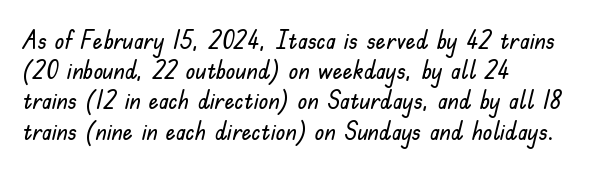
{"underline": "no", "align": "left", "line_spacing_ratio": 1.21, "letter_spacing": "normal", "letter_spacing_em": 0.0, "glyph_px": 25}
